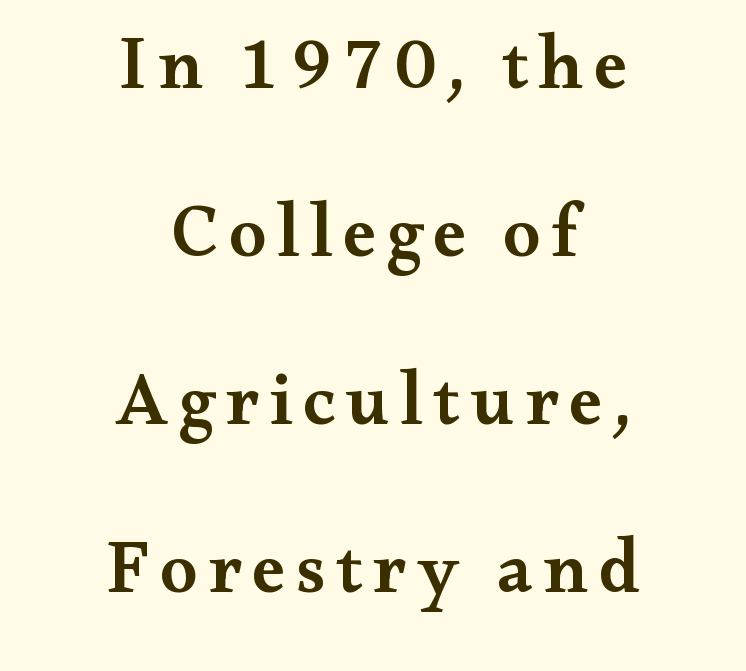
The rendering positions every line midway between the sides. The typesetting leans somewhat heavy: a semibold. The passage shown is typed in a proportional face where columns would drift. Nope, not italic — everything's standing straight. Summary of vertical rhythm: relaxed, with wide interline spacing. Only glyphs here, with clear space below each row.
